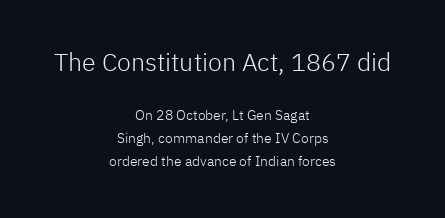
{"italic": "no", "bold": "no", "underline": "no", "align": "center", "line_spacing": "normal", "line_spacing_ratio": 1.65, "letter_spacing": "normal", "letter_spacing_em": 0.0, "larger_block": "first", "size_ratio": 1.79, "glyph_px": 25}
